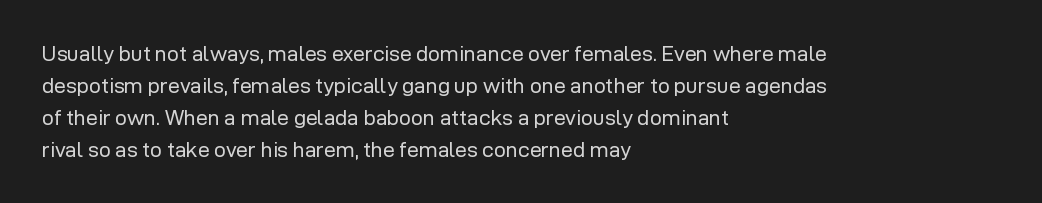
{"italic": "no", "bold": "no", "underline": "no", "align": "left", "line_spacing": "normal", "line_spacing_ratio": 1.52, "letter_spacing": "normal", "letter_spacing_em": 0.0, "glyph_px": 21}
